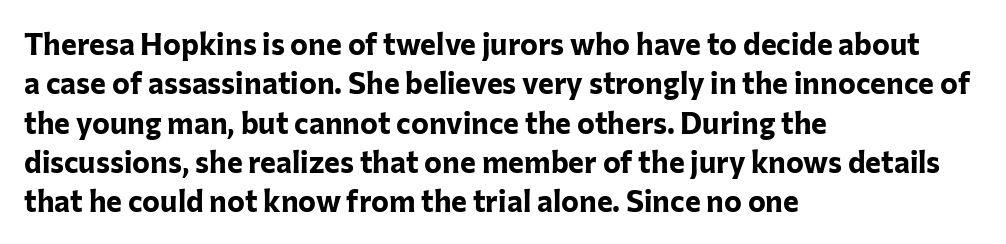
You can tell it's not italic because the verticals are truly vertical. Is this a fixed-width face? No — the glyphs have proportional, varying widths. The space between consecutive lines is moderate. Decoration check: the copy has no underline.
